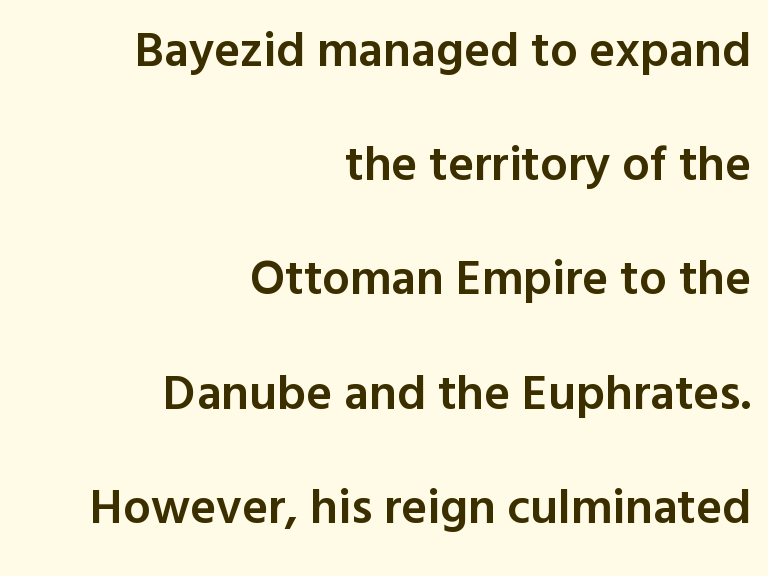
The image shows 49 px semibold sans-serif type, upright; set right-aligned, loose line spacing (2.33x), normal letter spacing, not underlined; a medium x-height.
